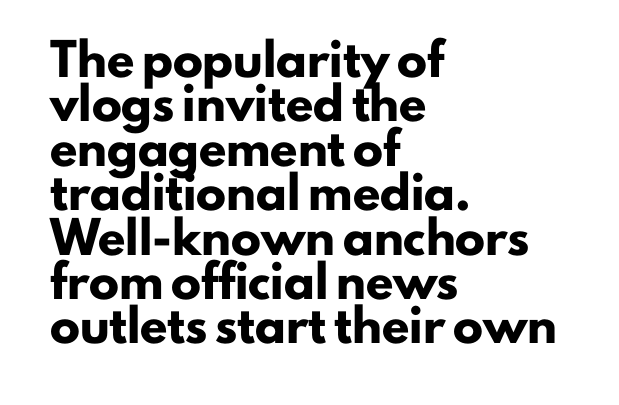
{"serif": "no", "italic": "no", "bold": "yes", "weight": "heavy", "width": "normal", "stroke_contrast": "low", "x_height": "small", "monospaced": "no", "underline": "no", "align": "left", "line_spacing": "normal", "line_spacing_ratio": 1.48, "letter_spacing": "normal", "letter_spacing_em": 0.0, "glyph_px": 30}
